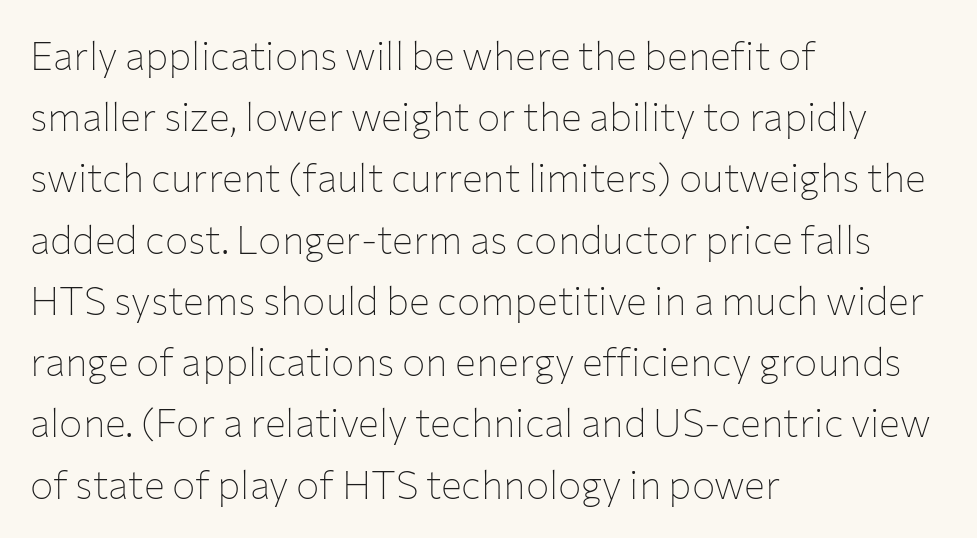
{"serif": "no", "italic": "no", "bold": "no", "weight": "thin", "width": "normal", "stroke_contrast": "low", "x_height": "medium", "monospaced": "no", "underline": "no", "align": "left", "line_spacing": "normal", "line_spacing_ratio": 1.57, "letter_spacing": "normal", "letter_spacing_em": 0.0, "glyph_px": 39}
